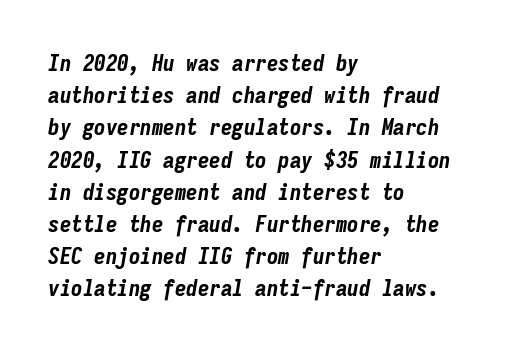
Q: Is the text bold? A: Yes.
Q: Is the text italic (slanted)? A: Yes, it leans right by about 9 degrees.
Q: Is the text underlined? A: No.
Q: How is the paragraph aligned? A: Left-aligned.
Q: Is the spacing between letters normal or unusually wide? A: Normal.
Q: Is the spacing between lines tight, normal or loose? A: Normal.
